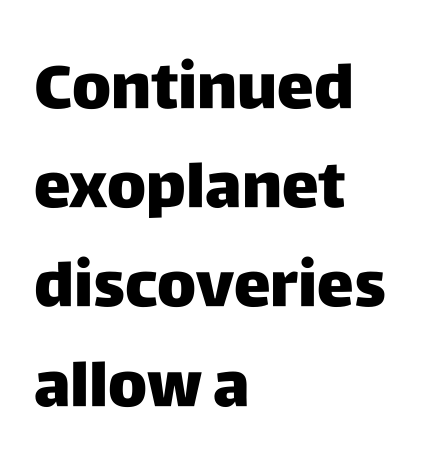
{"serif": "no", "italic": "no", "width": "normal", "stroke_contrast": "low", "x_height": "large", "monospaced": "no", "underline": "no", "align": "left", "line_spacing": "normal", "line_spacing_ratio": 1.6, "letter_spacing": "normal", "letter_spacing_em": 0.0, "glyph_px": 62}
